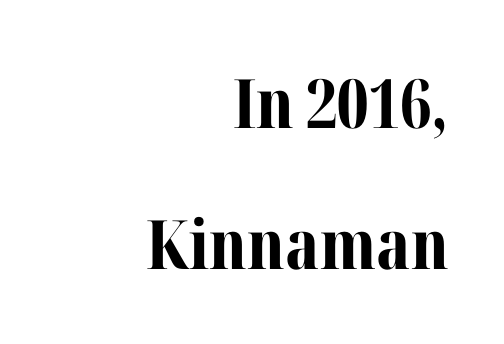
The space beneath each line is pristine and unruled. A flush-right, rag-left setting is used for this passage. The strokes are fattened all the way to bold. The leading is generous, giving the passage an open texture.
